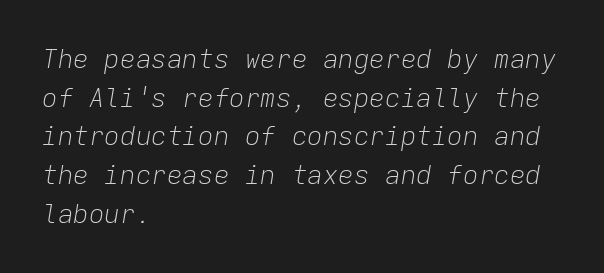
One-word summary of the alignment: left. The letters are slanted; this is an italic face. Successive baselines arrive at the customary interval. Does extra space separate the letters? No, they use regular spacing. Heft: none added — not bold. Descenders hang freely into open space.
